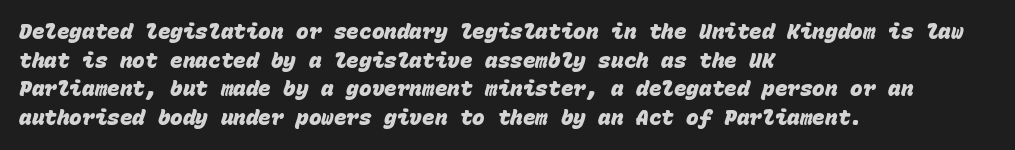
{"bold": "yes", "underline": "no", "align": "left", "line_spacing": "normal", "line_spacing_ratio": 1.36, "letter_spacing": "normal", "letter_spacing_em": 0.0, "glyph_px": 21}
